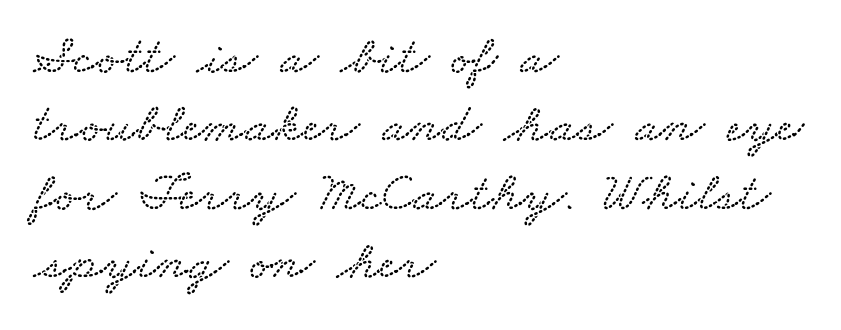
The image shows 56 px wide type; set left-aligned, line spacing 1.22x, normal letter spacing, not underlined; low stroke contrast and a small x-height.
